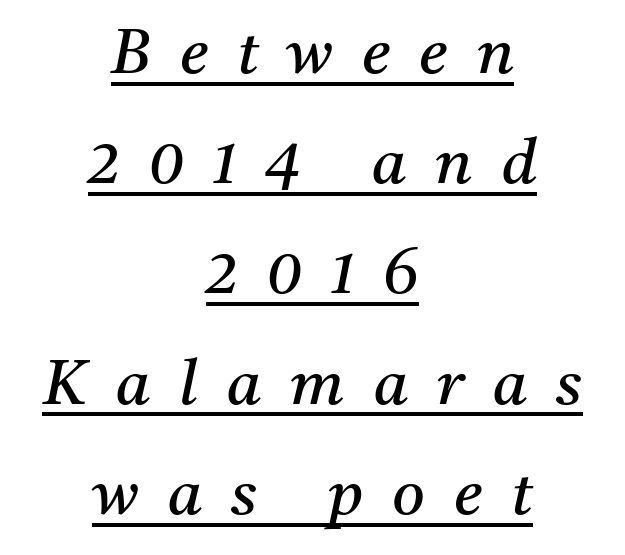
The image shows 63 px regular-weight serif type, italic (leaning right); set centered, line spacing 1.75x, unusually wide letter spacing (+0.46 em), underlined; medium stroke contrast and a medium x-height.
